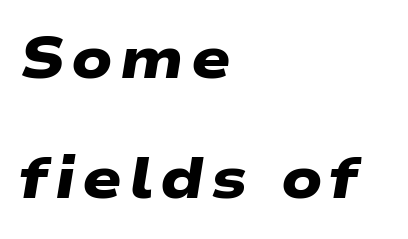
Widely set lines give the paragraph a tall, airy silhouette. This sample uses a sans-serif face. Nobody drew a line under any word here. Horizontal alignment here is leftward, the default for most running prose. A typesetter would call this proportional, since set widths differ per character.
